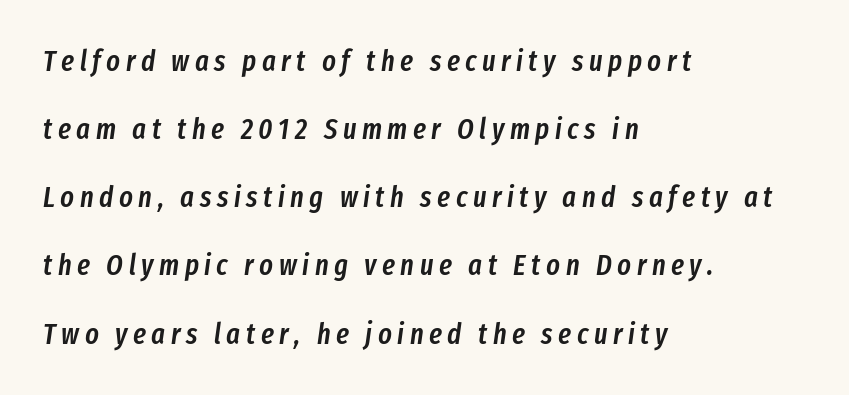
Q: Is the text bold? A: Semi-bold.
Q: Is the text italic (slanted)? A: Yes, it leans right by about 8 degrees.
Q: Is the text underlined? A: No.
Q: How is the paragraph aligned? A: Left-aligned.
Q: Is the spacing between lines tight, normal or loose? A: Loose.
Q: Width (condensed, normal, or wide)? A: Condensed.
Q: Stroke contrast? A: Low.
Q: x-height? A: Medium.
Q: Monospaced? A: No.
